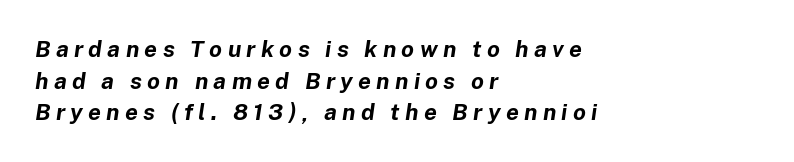
{"italic": "yes", "lean": "right", "slant_degrees": 8, "bold": "yes", "underline": "no", "align": "left", "line_spacing": "normal", "line_spacing_ratio": 1.37, "letter_spacing": "wide", "letter_spacing_em": 0.23, "glyph_px": 23}
